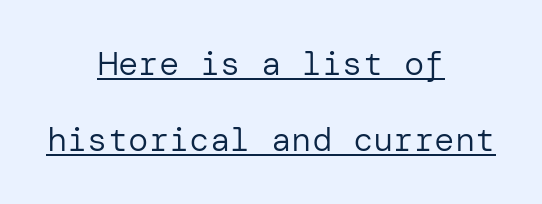
Q: Is the text bold? A: No.
Q: Is the text italic (slanted)? A: No, it is upright.
Q: Is the typeface a serif or a sans-serif typeface? A: Sans-serif.
Q: Is the text underlined? A: Yes.
Q: How is the paragraph aligned? A: Centered.
Q: Is the spacing between letters normal or unusually wide? A: Normal.
Q: Is the spacing between lines tight, normal or loose? A: Loose.
Q: Width (condensed, normal, or wide)? A: Normal.
Q: Stroke contrast? A: Low.
Q: x-height? A: Medium.
